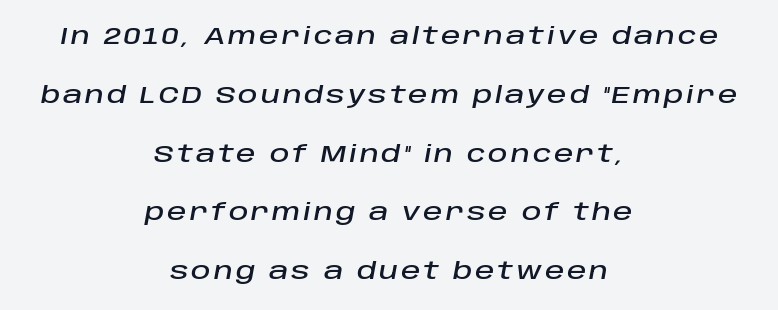
Q: Is the text italic (slanted)? A: Yes, it leans right by about 10 degrees.
Q: Is the text underlined? A: No.
Q: How is the paragraph aligned? A: Centered.
Q: Is the spacing between lines tight, normal or loose? A: Loose.
